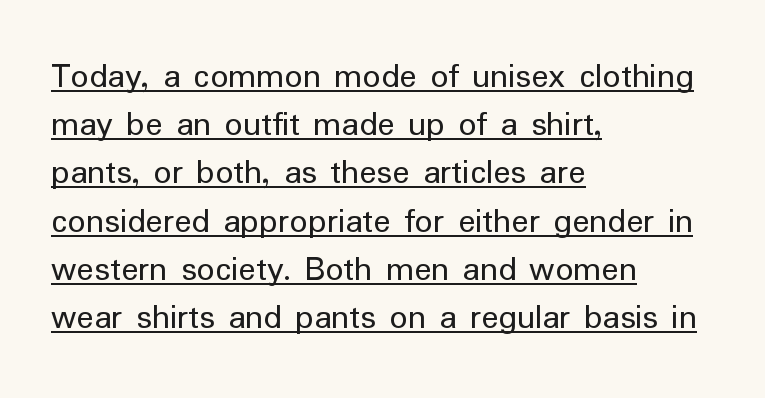
{"serif": "no", "italic": "no", "bold": "no", "weight": "regular", "width": "normal", "stroke_contrast": "low", "x_height": "medium", "monospaced": "no", "underline": "yes", "align": "left", "line_spacing": "normal", "line_spacing_ratio": 1.34, "letter_spacing": "normal", "letter_spacing_em": 0.0, "glyph_px": 36}
